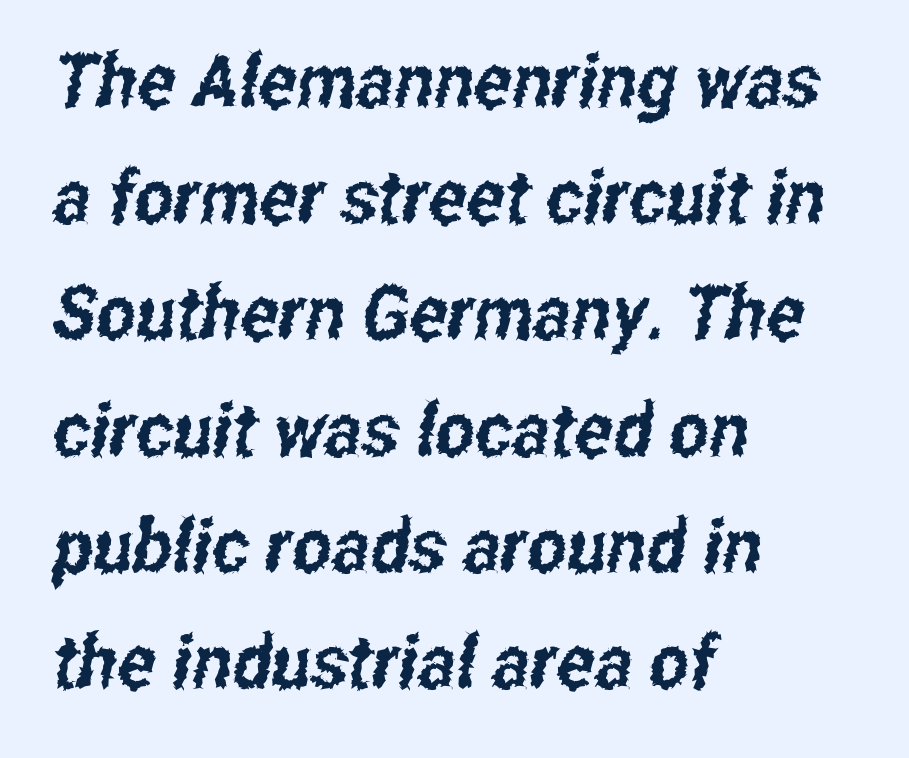
The image shows 75 px condensed sans-serif type; set left-aligned, normal line spacing (1.55x), normal letter spacing, not underlined; low stroke contrast and a medium x-height.
